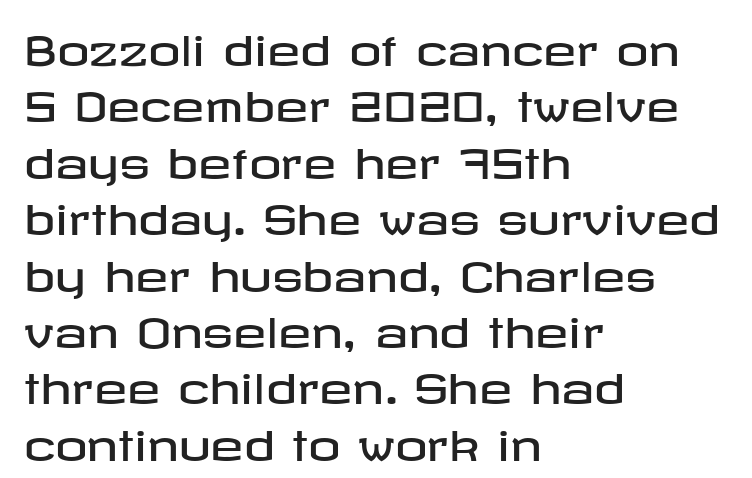
The image shows 40 px wide sans-serif type, upright; set left-aligned, normal line spacing (1.41x), normal letter spacing, not underlined; low stroke contrast and a medium x-height.
